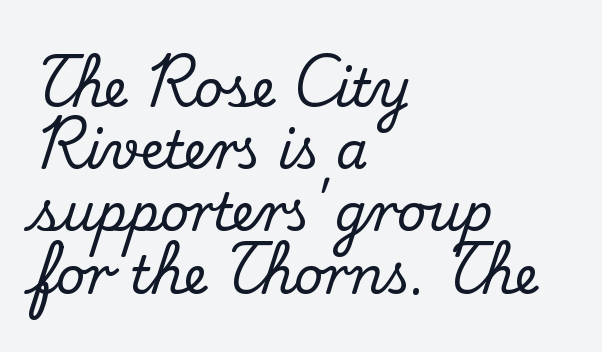
{"serif": "yes", "width": "normal", "stroke_contrast": "medium", "x_height": "small", "monospaced": "no", "underline": "no", "align": "left", "line_spacing_ratio": 1.22, "letter_spacing": "normal", "letter_spacing_em": 0.0, "glyph_px": 51}
